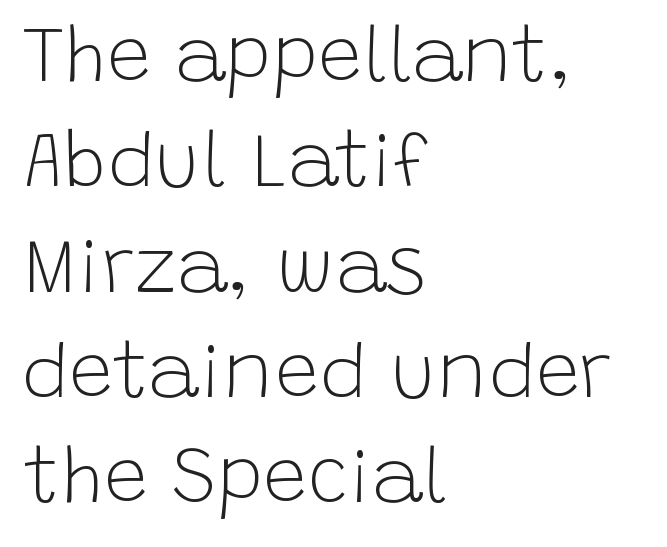
Q: Is the text bold? A: No.
Q: Is the text italic (slanted)? A: No, it is upright.
Q: Is the typeface a serif or a sans-serif typeface? A: Sans-serif.
Q: Is the text underlined? A: No.
Q: How is the paragraph aligned? A: Left-aligned.
Q: Is the spacing between letters normal or unusually wide? A: Normal.
Q: Is the spacing between lines tight, normal or loose? A: Normal.
Q: Width (condensed, normal, or wide)? A: Normal.
Q: Stroke contrast? A: Low.
Q: x-height? A: Large.
Q: Monospaced? A: No.
